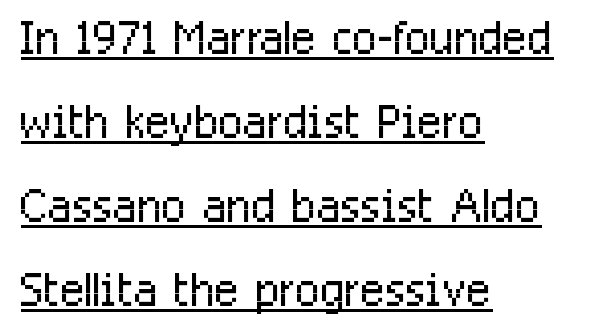
{"serif": "no", "italic": "no", "bold": "no", "weight": "light", "width": "condensed", "stroke_contrast": "low", "x_height": "medium", "monospaced": "no", "underline": "yes", "align": "left", "line_spacing": "normal", "line_spacing_ratio": 1.29, "letter_spacing": "normal", "letter_spacing_em": 0.0, "glyph_px": 65}
